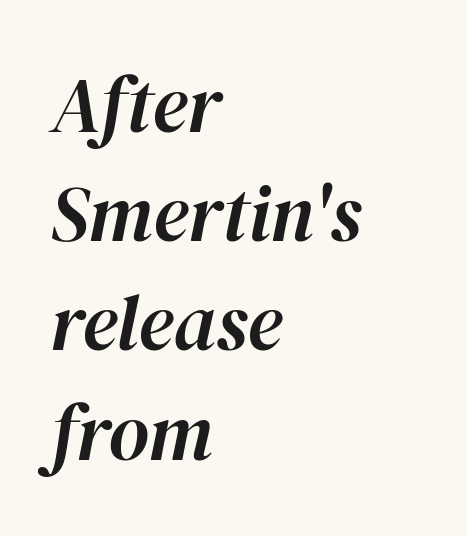
{"italic": "yes", "lean": "right", "slant_degrees": 12, "width": "normal", "stroke_contrast": "high", "x_height": "medium", "monospaced": "no", "underline": "no", "align": "left", "line_spacing": "normal", "line_spacing_ratio": 1.4, "letter_spacing": "normal", "letter_spacing_em": 0.0, "glyph_px": 78}
